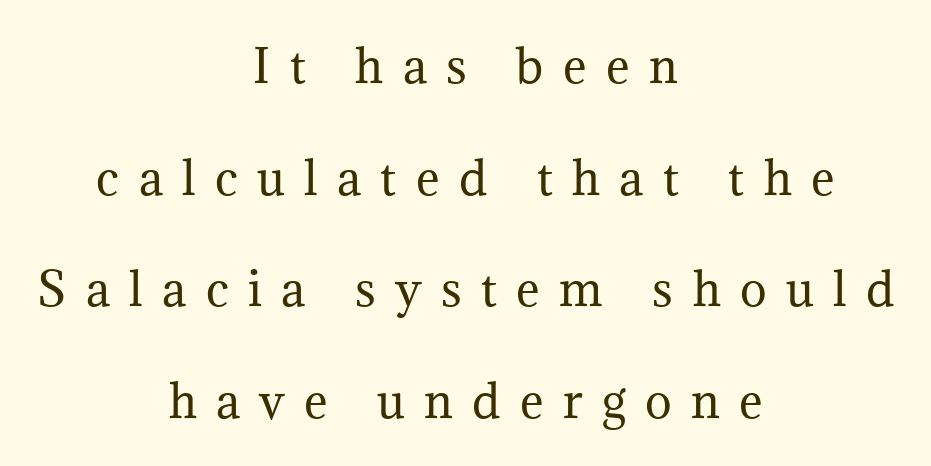
{"serif": "yes", "italic": "no", "bold": "no", "weight": "regular", "width": "normal", "stroke_contrast": "medium", "x_height": "medium", "monospaced": "no", "underline": "no", "align": "center", "line_spacing": "loose", "line_spacing_ratio": 2.48, "letter_spacing": "wide", "letter_spacing_em": 0.43, "glyph_px": 45}
